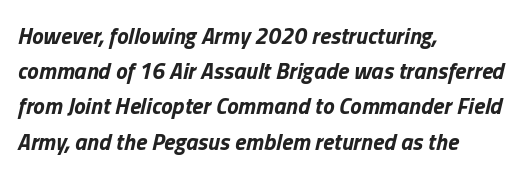
Quick note: italic. Underline: absent. The compositor pushed each line to the left boundary. The rendering uses a moderate line-height, typical for paragraphs. Bold? Absolutely — the strokes are thick and heavy.
